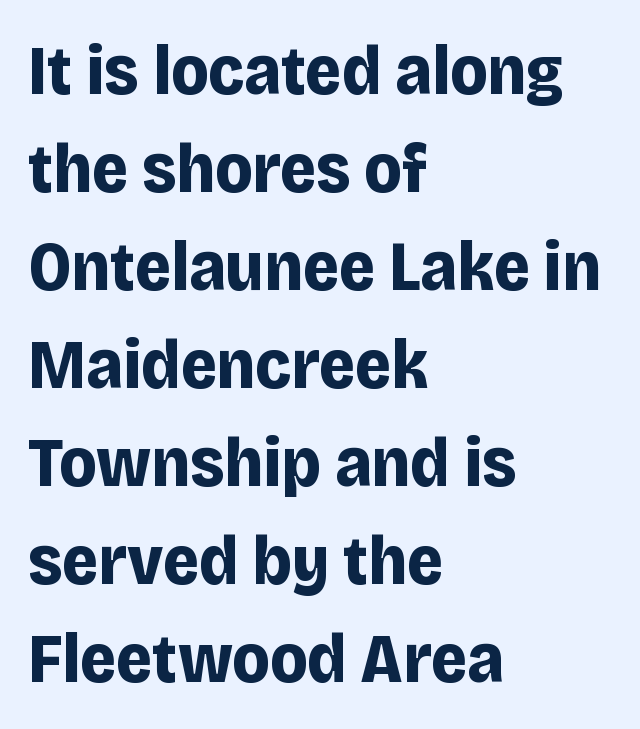
The image shows 70 px bold sans-serif type, upright; set left-aligned, normal line spacing (1.4x), normal letter spacing, not underlined; low stroke contrast and a large x-height.
